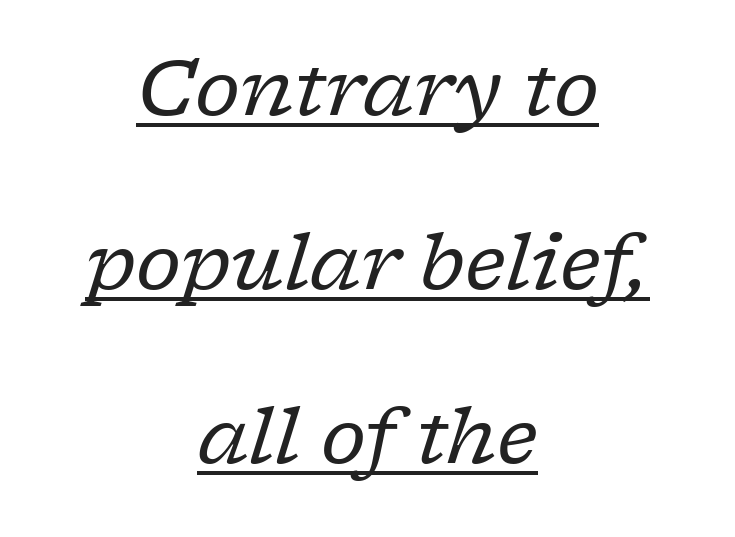
Q: Is the text bold? A: No.
Q: Is the text italic (slanted)? A: Yes, it leans right by about 17 degrees.
Q: Is the typeface a serif or a sans-serif typeface? A: Serif.
Q: Is the text underlined? A: Yes.
Q: How is the paragraph aligned? A: Centered.
Q: Is the spacing between letters normal or unusually wide? A: Normal.
Q: Is the spacing between lines tight, normal or loose? A: Loose.
Q: Width (condensed, normal, or wide)? A: Normal.
Q: Stroke contrast? A: Low.
Q: x-height? A: Medium.
Q: Monospaced? A: No.
